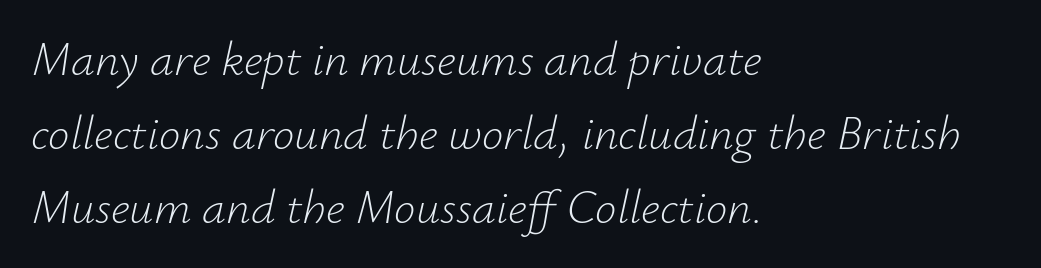
The image shows 48 px light type, italic (leaning right); set left-aligned, normal line spacing (1.54x), normal letter spacing, not underlined; low stroke contrast and a small x-height.
